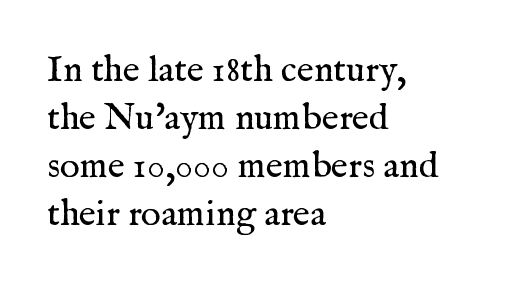
Q: Is the text bold? A: No.
Q: Is the text italic (slanted)? A: No, it is upright.
Q: Is the typeface a serif or a sans-serif typeface? A: Serif.
Q: Is the text underlined? A: No.
Q: How is the paragraph aligned? A: Left-aligned.
Q: Is the spacing between letters normal or unusually wide? A: Normal.
Q: Is the spacing between lines tight, normal or loose? A: Normal.
Q: Width (condensed, normal, or wide)? A: Normal.
Q: Stroke contrast? A: Medium.
Q: x-height? A: Medium.
Q: Monospaced? A: No.
